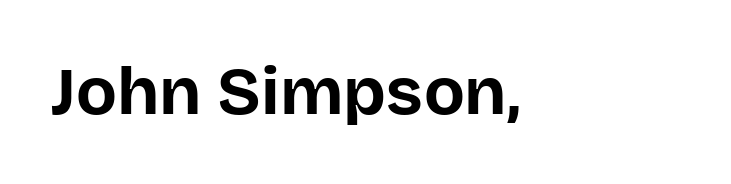
The image shows 67 px bold sans-serif type, upright; set left-aligned, normal letter spacing, not underlined; low stroke contrast and a large x-height.
